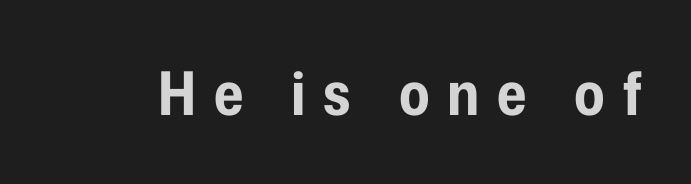
The specimen omits any rule beneath the text block's lines. I'd call this a sans setting — the letters go barefoot. Chunky letters — that's bold for sure. These lines have a slow, spaced-out rhythm from letter to letter. This sample uses an upright cut, with every glyph sitting square on the baseline. Each letter keeps its own natural width here, so spacing adapts to shape.
